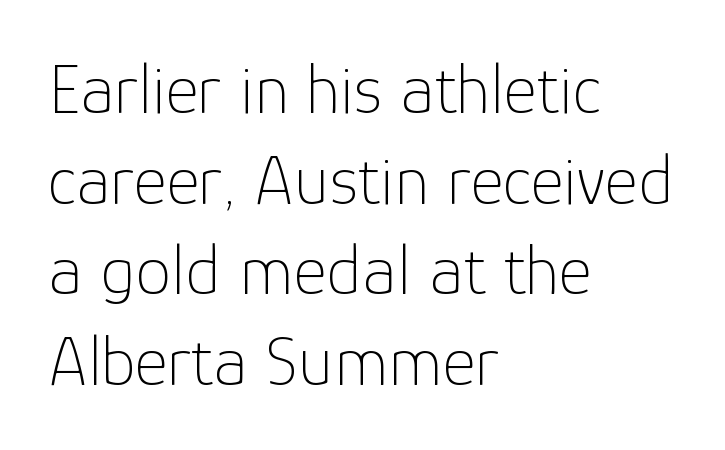
{"serif": "no", "italic": "no", "bold": "no", "weight": "thin", "width": "normal", "stroke_contrast": "low", "x_height": "medium", "monospaced": "no", "underline": "no", "align": "left", "line_spacing": "normal", "line_spacing_ratio": 1.26, "letter_spacing": "normal", "letter_spacing_em": 0.0, "glyph_px": 72}
